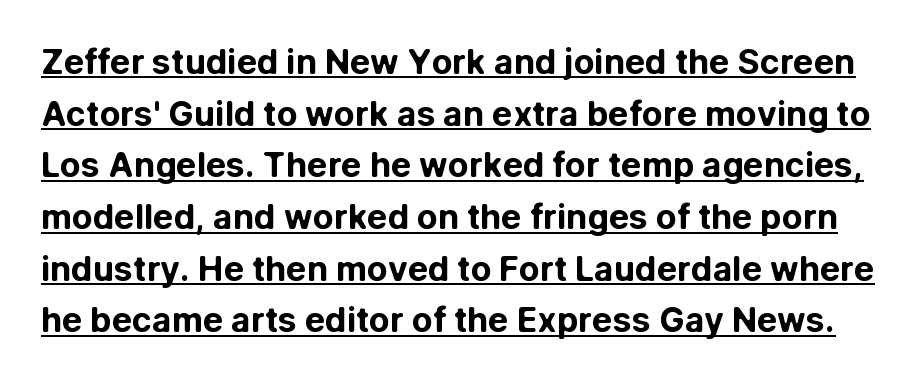
Q: Is the text bold? A: Yes.
Q: Is the text italic (slanted)? A: No, it is upright.
Q: Is the typeface a serif or a sans-serif typeface? A: Sans-serif.
Q: Is the text underlined? A: Yes.
Q: Is the spacing between letters normal or unusually wide? A: Normal.
Q: Is the spacing between lines tight, normal or loose? A: Normal.
Q: Width (condensed, normal, or wide)? A: Normal.
Q: Stroke contrast? A: Low.
Q: x-height? A: Medium.
Q: Monospaced? A: No.
